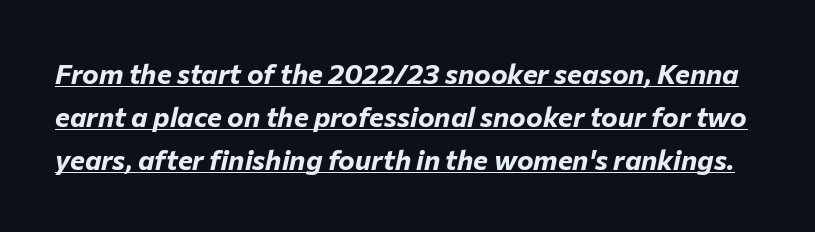
The lines sit at an ordinary, default distance from one another. Short note: letters normally spaced. Slanted lettering throughout. Weight check: bold — yes, fully. The passage shown is underscored from start to finish. Do the characters align in a grid? No, the font is proportional.
